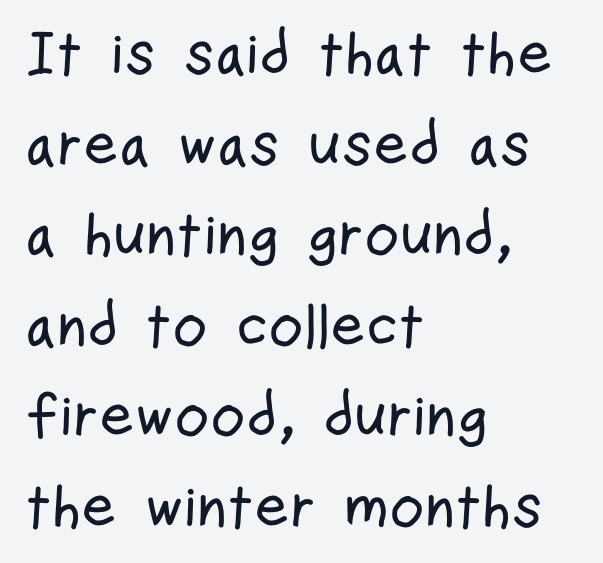
Q: Is the text italic (slanted)? A: No, it is upright.
Q: Is the typeface a serif or a sans-serif typeface? A: Sans-serif.
Q: Is the text underlined? A: No.
Q: How is the paragraph aligned? A: Left-aligned.
Q: Is the spacing between letters normal or unusually wide? A: Normal.
Q: Is the spacing between lines tight, normal or loose? A: Normal.
Q: Width (condensed, normal, or wide)? A: Condensed.
Q: Stroke contrast? A: Low.
Q: x-height? A: Medium.
Q: Monospaced? A: No.
